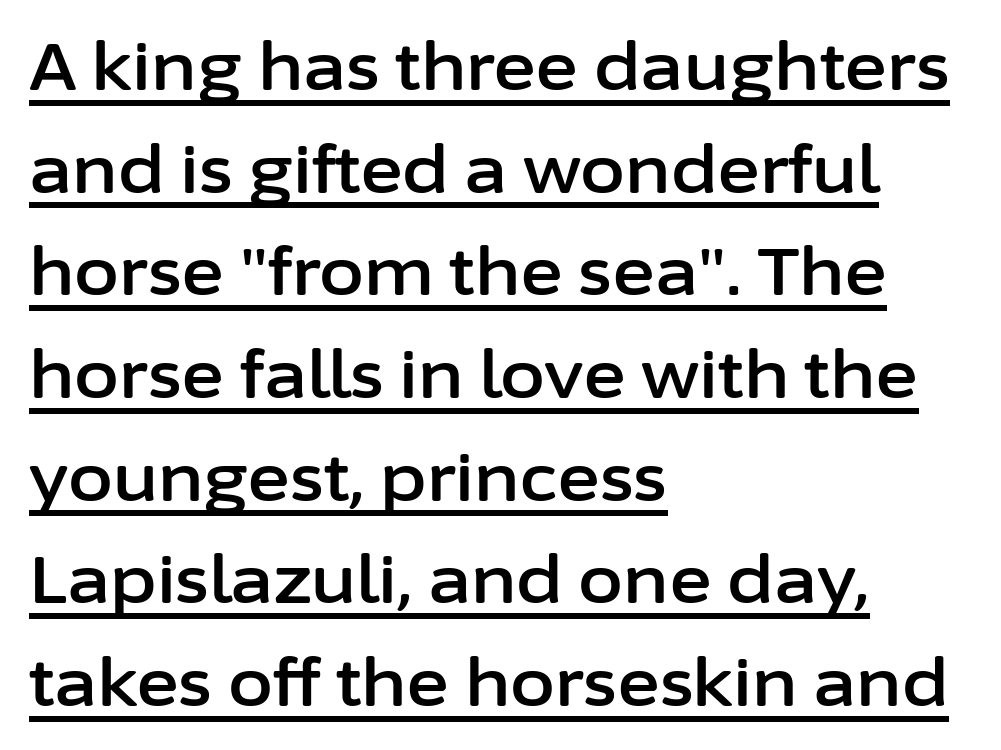
A baseline rule has been typeset under these characters. Left-aligned paragraph, ragged on the right. The letters advance in unequal steps, a hallmark of proportional type. The space between consecutive lines is moderate. Nothing sits at the stroke ends, so this counts as sans-serif. Letter spacing: default.
